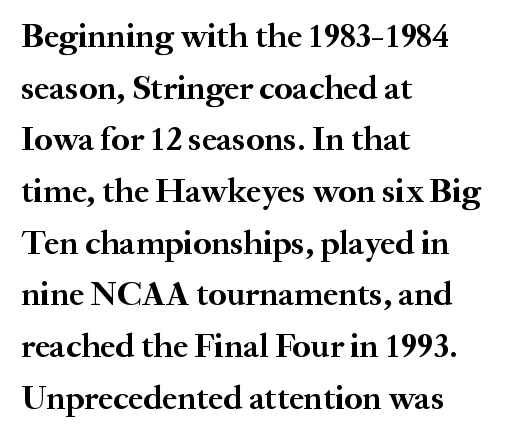
In CSS terms this would be text-align: left. These words are printed bold, with thick strokes throughout. The letters stand upright; this is a roman face. The letters advance in unequal steps, a hallmark of proportional type.
